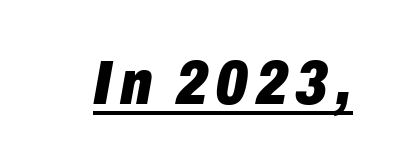
The image shows 63 px heavy, condensed type, italic (leaning right); set underlined; low stroke contrast and a medium x-height.
